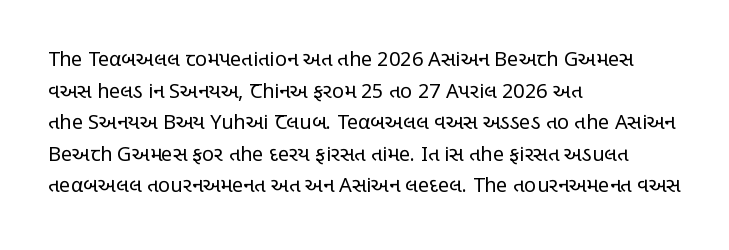
The image shows 20 px text type, upright; set left-aligned, normal line spacing (1.58x), normal letter spacing, not underlined.
